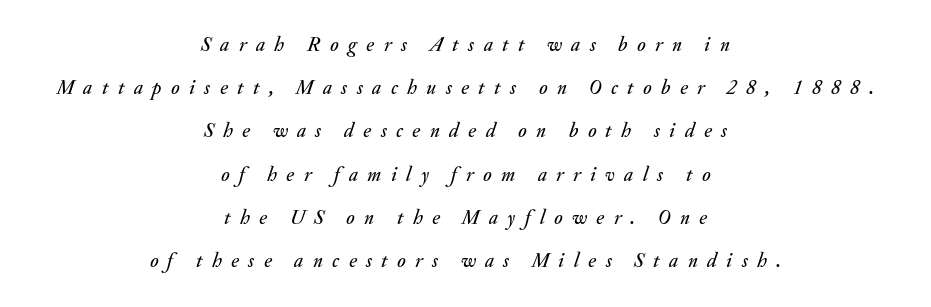
Q: Is the text italic (slanted)? A: Yes, it leans right by about 20 degrees.
Q: Is the text underlined? A: No.
Q: How is the paragraph aligned? A: Centered.
Q: Is the spacing between letters normal or unusually wide? A: Unusually wide.
Q: Is the spacing between lines tight, normal or loose? A: Loose.
